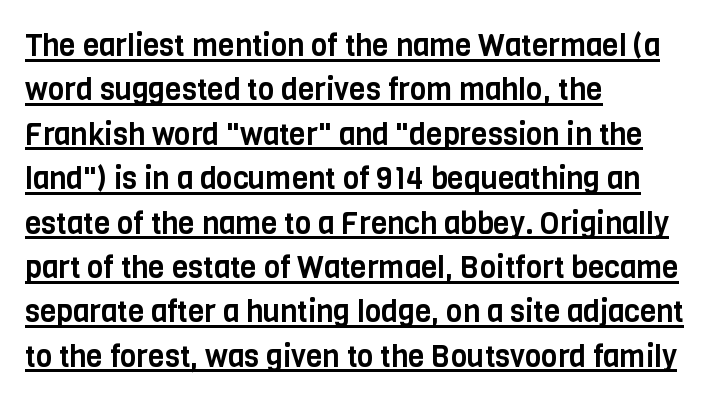
{"serif": "no", "italic": "no", "width": "condensed", "stroke_contrast": "low", "x_height": "large", "monospaced": "no", "underline": "yes", "align": "left", "line_spacing": "normal", "line_spacing_ratio": 1.48, "letter_spacing": "normal", "letter_spacing_em": 0.0, "glyph_px": 30}
